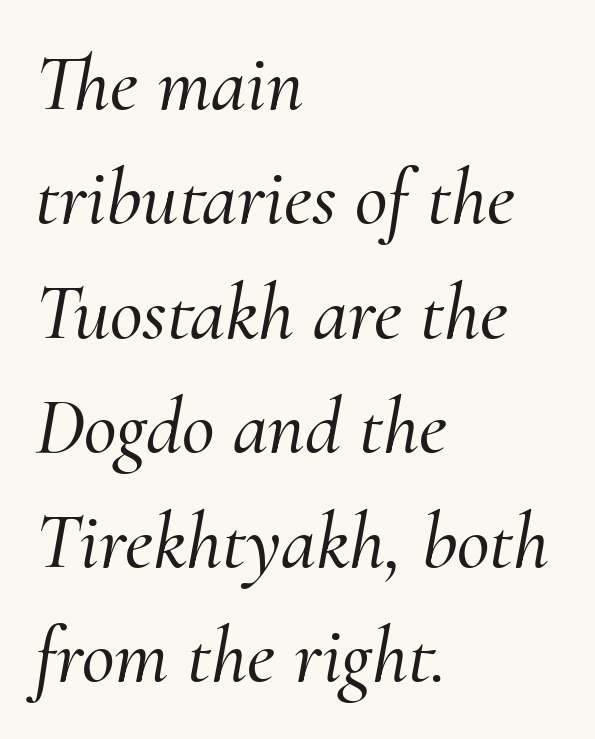
Q: Is the text italic (slanted)? A: Yes, it leans right by about 10 degrees.
Q: Is the typeface a serif or a sans-serif typeface? A: Serif.
Q: Is the text underlined? A: No.
Q: How is the paragraph aligned? A: Left-aligned.
Q: Is the spacing between letters normal or unusually wide? A: Normal.
Q: Is the spacing between lines tight, normal or loose? A: Normal.
Q: Width (condensed, normal, or wide)? A: Normal.
Q: Stroke contrast? A: Medium.
Q: x-height? A: Small.
Q: Monospaced? A: No.
